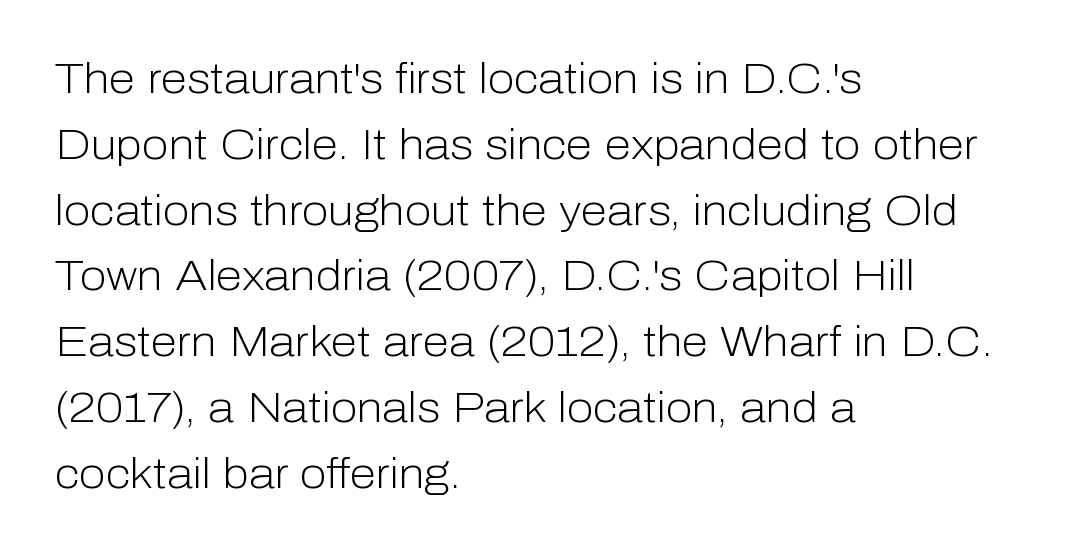
{"serif": "no", "italic": "no", "bold": "no", "weight": "light", "width": "normal", "stroke_contrast": "low", "x_height": "medium", "monospaced": "no", "underline": "no", "align": "left", "line_spacing": "normal", "line_spacing_ratio": 1.53, "letter_spacing": "normal", "letter_spacing_em": 0.0, "glyph_px": 43}
